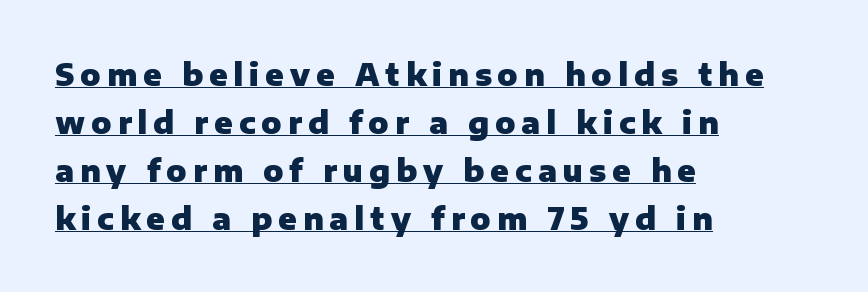
Q: Is the text bold? A: Yes.
Q: Is the text italic (slanted)? A: No, it is upright.
Q: Is the typeface a serif or a sans-serif typeface? A: Sans-serif.
Q: Is the text underlined? A: Yes.
Q: How is the paragraph aligned? A: Left-aligned.
Q: Is the spacing between letters normal or unusually wide? A: Unusually wide.
Q: Is the spacing between lines tight, normal or loose? A: Normal.
Q: Width (condensed, normal, or wide)? A: Normal.
Q: Stroke contrast? A: Low.
Q: x-height? A: Medium.
Q: Monospaced? A: No.
